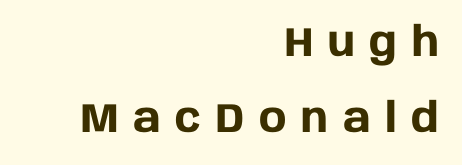
The font is running at its bold setting. This sample uses a sans-serif face. This is the regular roman posture of the typeface. This sample is right-justified, so line beginnings fall wherever the words allow. Tracking here is generous; glyphs stand well apart from one another. Character widths vary here, with narrow letters taking less room than wide ones.
